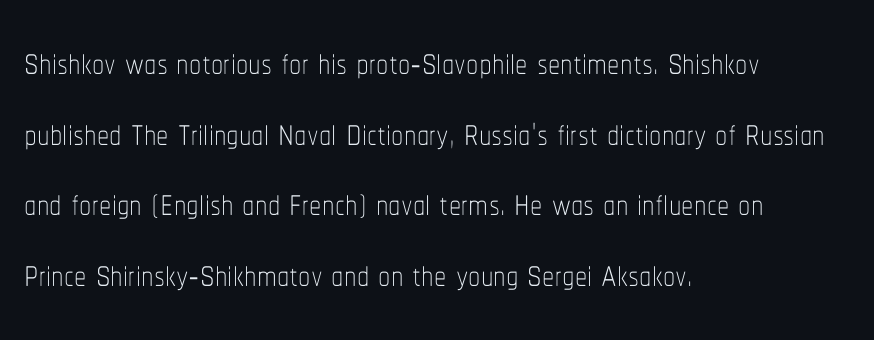
The image shows 49 px thin, condensed type, upright; set left-aligned, normal line spacing (1.44x), normal letter spacing, not underlined; low stroke contrast and a medium x-height.
